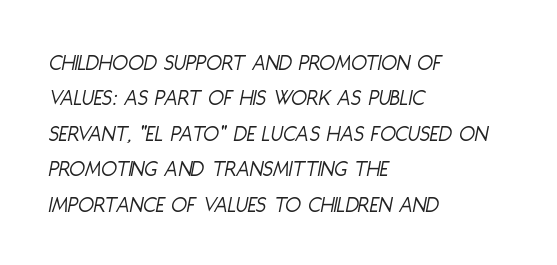
Q: Is the text bold? A: No.
Q: Is the text italic (slanted)? A: Yes, it leans right by about 11 degrees.
Q: Is the text underlined? A: No.
Q: How is the paragraph aligned? A: Left-aligned.
Q: Is the spacing between letters normal or unusually wide? A: Normal.
Q: Is the spacing between lines tight, normal or loose? A: Normal.
